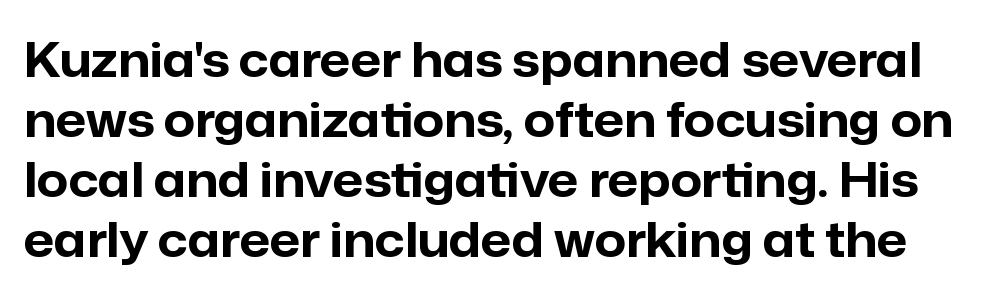
The image shows 48 px bold sans-serif type, upright; set normal line spacing (1.25x), normal letter spacing, not underlined; low stroke contrast and a medium x-height.
